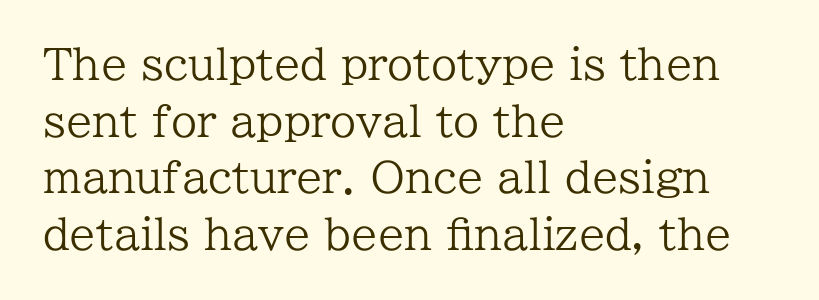
The image shows 42 px regular-weight serif type, upright; set left-aligned, normal line spacing (1.35x), normal letter spacing, not underlined; low stroke contrast and a medium x-height.
